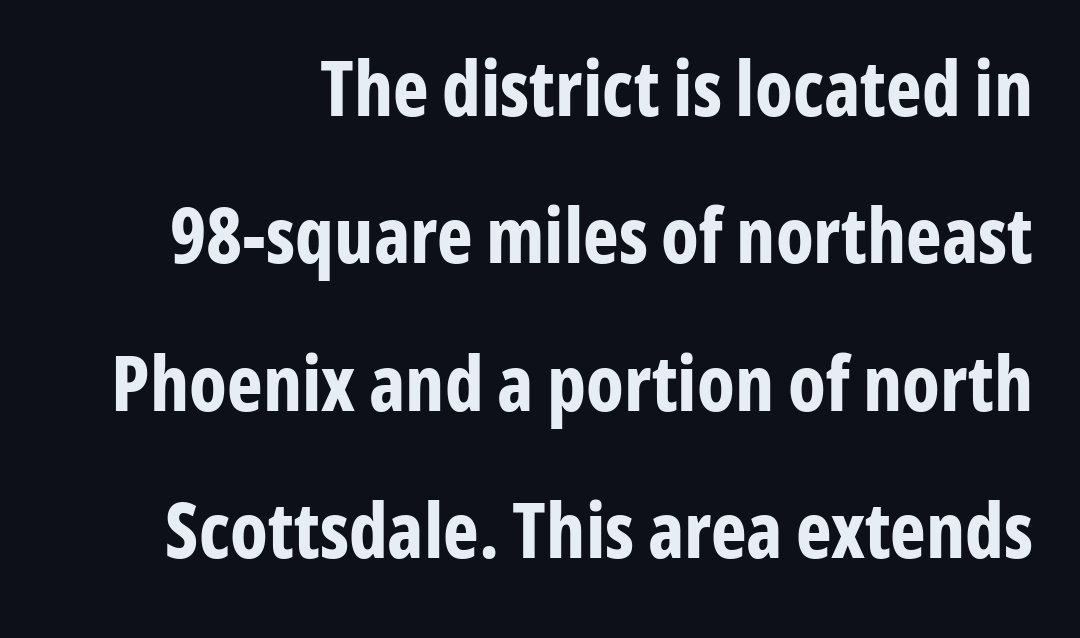
Q: Is the text bold? A: Yes.
Q: Is the text italic (slanted)? A: No, it is upright.
Q: Is the typeface a serif or a sans-serif typeface? A: Sans-serif.
Q: Is the text underlined? A: No.
Q: Is the spacing between letters normal or unusually wide? A: Normal.
Q: Is the spacing between lines tight, normal or loose? A: Loose.
Q: Width (condensed, normal, or wide)? A: Condensed.
Q: Stroke contrast? A: Low.
Q: x-height? A: Medium.
Q: Monospaced? A: No.
